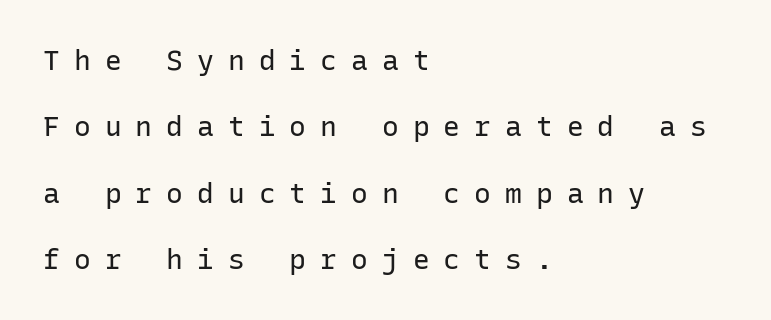
The image shows 28 px regular-weight sans-serif type, upright, monospaced; set left-aligned, loose line spacing (2.37x), unusually wide letter spacing (+0.5 em), not underlined; low stroke contrast and a medium x-height.
